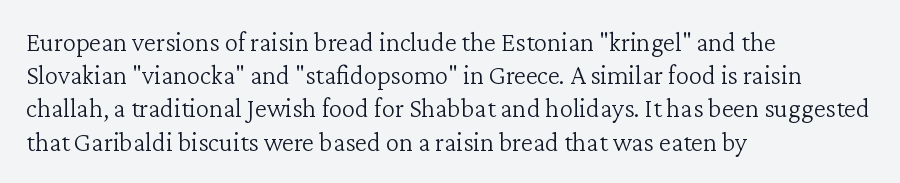
{"italic": "no", "bold": "no", "underline": "no", "align": "left", "line_spacing_ratio": 1.23, "letter_spacing": "normal", "letter_spacing_em": 0.0, "glyph_px": 27}
